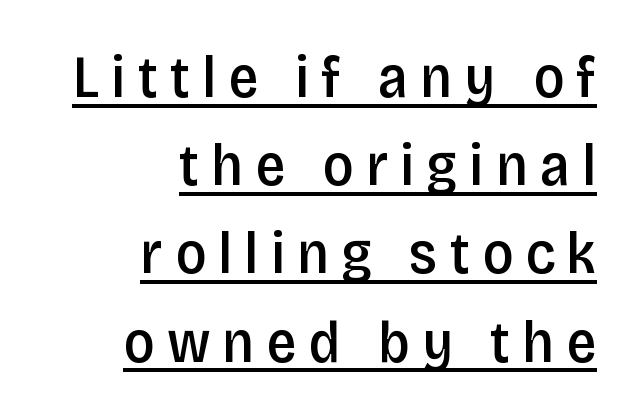
What decoration does the sample have? An underline. Posture: straight, roman, zero tilt. Horizontally, the lines are justified to the trailing edge only. The letters advance in unequal steps, a hallmark of proportional type. Nothing sits at the stroke ends, so this counts as sans-serif. The tracking jumps out immediately: characters are airy and widely separated.
